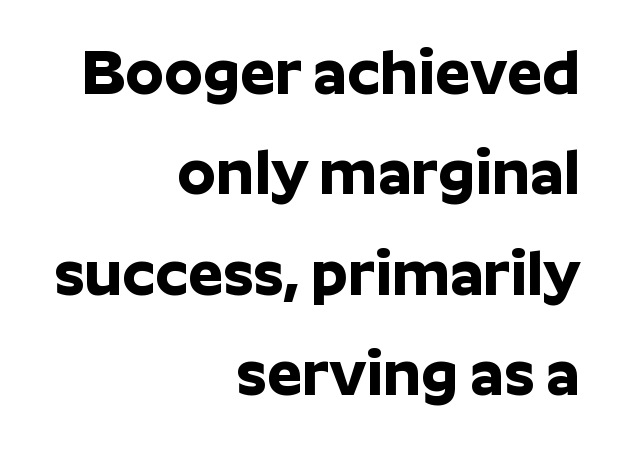
{"serif": "no", "italic": "no", "bold": "yes", "weight": "bold", "width": "normal", "stroke_contrast": "low", "x_height": "medium", "monospaced": "no", "underline": "no", "align": "right", "line_spacing": "normal", "line_spacing_ratio": 1.62, "letter_spacing": "normal", "letter_spacing_em": 0.0, "glyph_px": 62}
